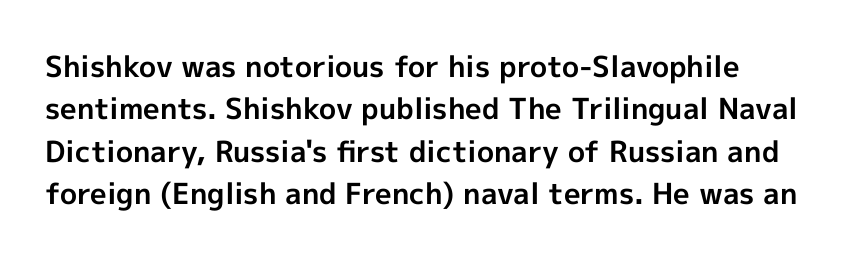
Tracking value appears to be zero — textbook default spacing. The rows are spaced the way most documents space them. The glyphs are unaccompanied by any horizontal stroke below them. These words are printed bold, with thick strokes throughout. This sample has the flowing, uneven cadence of proportional lettering.
